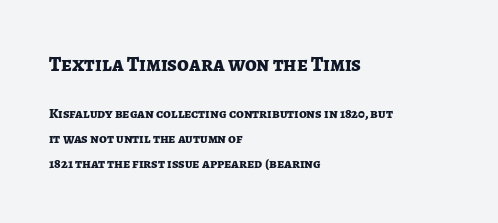
The image shows 21 px bold type, upright; set left-aligned, line spacing 1.78x, normal letter spacing, not underlined; the first (top) block is 1.5x larger.
